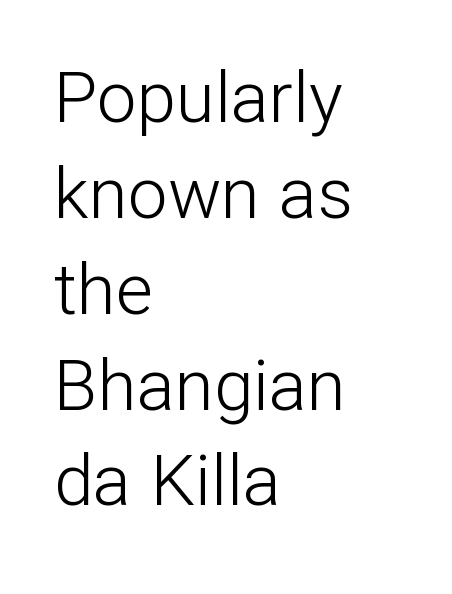
{"serif": "no", "italic": "no", "bold": "no", "weight": "light", "width": "normal", "stroke_contrast": "low", "x_height": "medium", "monospaced": "no", "underline": "no", "align": "left", "line_spacing": "normal", "line_spacing_ratio": 1.35, "letter_spacing": "normal", "letter_spacing_em": 0.0, "glyph_px": 71}
